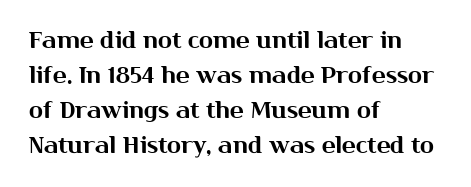
Q: Is the text italic (slanted)? A: No, it is upright.
Q: Is the text underlined? A: No.
Q: How is the paragraph aligned? A: Left-aligned.
Q: Is the spacing between letters normal or unusually wide? A: Normal.
Q: Is the spacing between lines tight, normal or loose? A: Normal.
